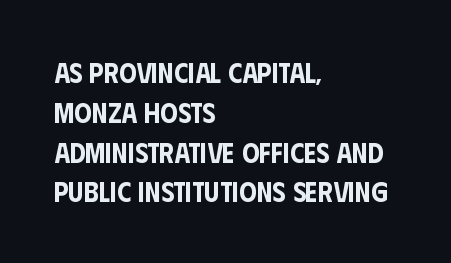
{"serif": "no", "italic": "no", "width": "condensed", "stroke_contrast": "low", "x_height": "large", "monospaced": "no", "underline": "no", "align": "left", "line_spacing": "normal", "line_spacing_ratio": 1.42, "letter_spacing": "normal", "letter_spacing_em": 0.0, "glyph_px": 28}
